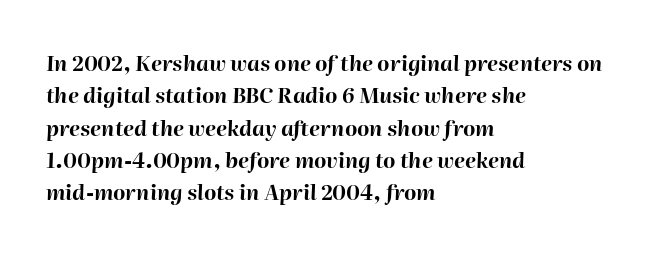
Q: Is the text bold? A: Yes.
Q: Is the text italic (slanted)? A: Yes, it leans right by about 2 degrees.
Q: Is the text underlined? A: No.
Q: How is the paragraph aligned? A: Left-aligned.
Q: Is the spacing between letters normal or unusually wide? A: Normal.
Q: Is the spacing between lines tight, normal or loose? A: Normal.
